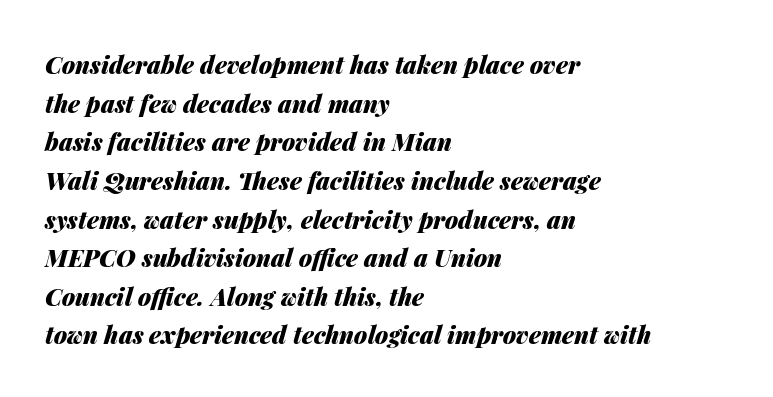
Compared with a centered layout, this one pins lines to the left instead. Glyph-to-glyph distance matches everyday printed text. This sample keeps an unexceptional amount of space between lines. Pretty heavy lettering here — definitely bold.
